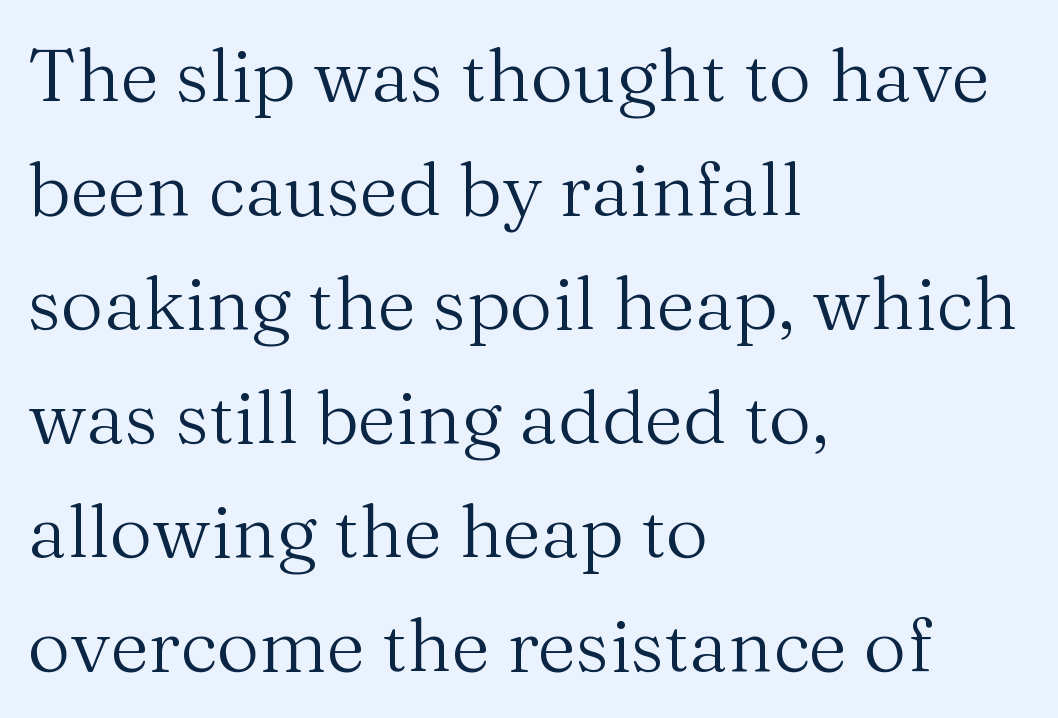
{"serif": "yes", "italic": "no", "bold": "no", "weight": "regular", "width": "normal", "stroke_contrast": "medium", "x_height": "medium", "monospaced": "no", "underline": "no", "align": "left", "line_spacing": "normal", "line_spacing_ratio": 1.54, "letter_spacing": "normal", "letter_spacing_em": 0.0, "glyph_px": 74}
